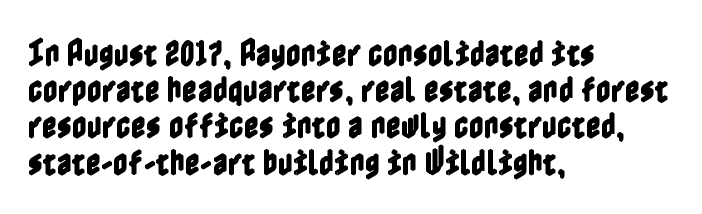
Q: Is the text italic (slanted)? A: No, it is upright.
Q: Is the text underlined? A: No.
Q: How is the paragraph aligned? A: Left-aligned.
Q: Is the spacing between letters normal or unusually wide? A: Normal.
Q: Is the spacing between lines tight, normal or loose? A: Normal.
Q: Width (condensed, normal, or wide)? A: Condensed.
Q: x-height? A: Medium.
